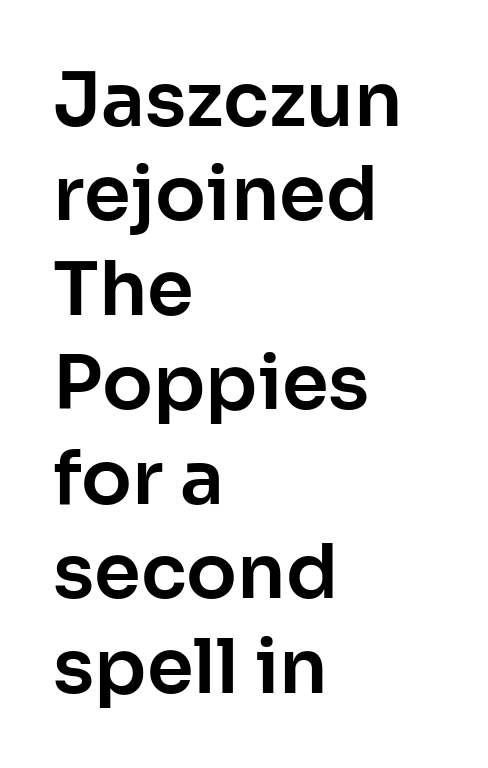
The image shows 75 px sans-serif type, upright; set left-aligned, normal line spacing (1.26x), normal letter spacing, not underlined; low stroke contrast and a medium x-height.
